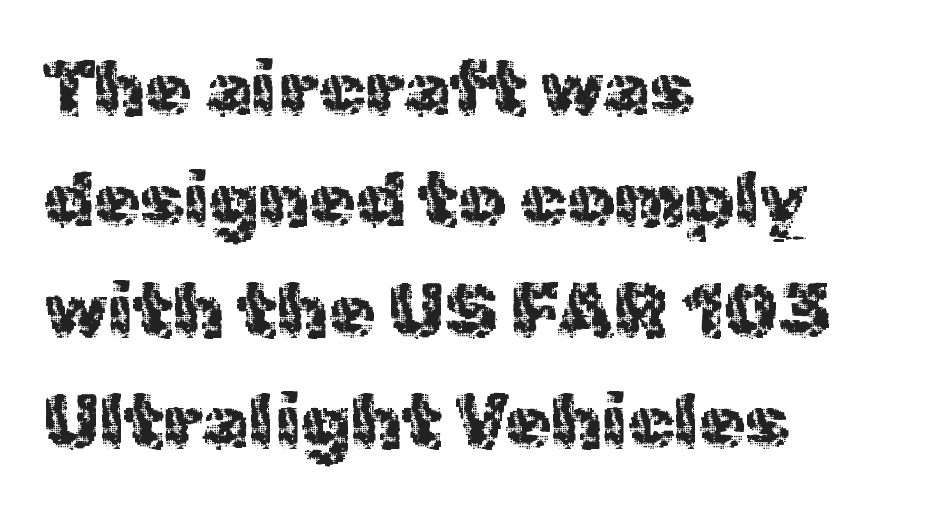
This block has exactly the height ordinary leading produces. Has an underline been added? It has not. One-word summary of the alignment: left. The typeface chosen for these lines omits serifs.
